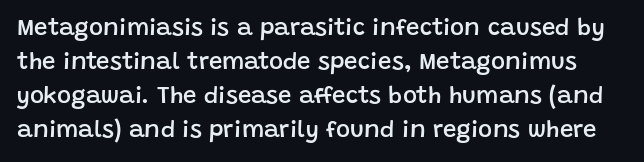
Q: Is the text bold? A: Semi-bold.
Q: Is the text italic (slanted)? A: No, it is upright.
Q: Is the text underlined? A: No.
Q: Is the spacing between letters normal or unusually wide? A: Normal.
Q: Is the spacing between lines tight, normal or loose? A: Normal.
